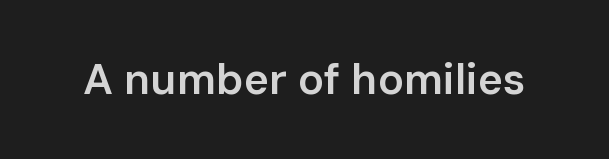
{"serif": "no", "italic": "no", "bold": "semi", "weight": "semibold", "width": "normal", "stroke_contrast": "low", "x_height": "medium", "monospaced": "no", "underline": "no", "letter_spacing": "normal", "letter_spacing_em": 0.0, "glyph_px": 43}
